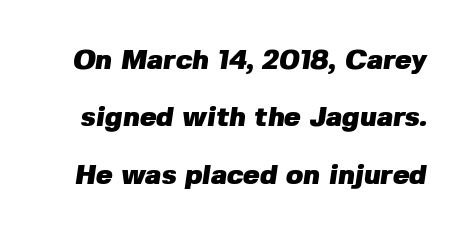
Q: Is the text bold? A: Yes.
Q: Is the typeface a serif or a sans-serif typeface? A: Sans-serif.
Q: Is the text underlined? A: No.
Q: Is the spacing between letters normal or unusually wide? A: Normal.
Q: Is the spacing between lines tight, normal or loose? A: Loose.
Q: Width (condensed, normal, or wide)? A: Normal.
Q: Stroke contrast? A: Low.
Q: x-height? A: Medium.
Q: Monospaced? A: No.
